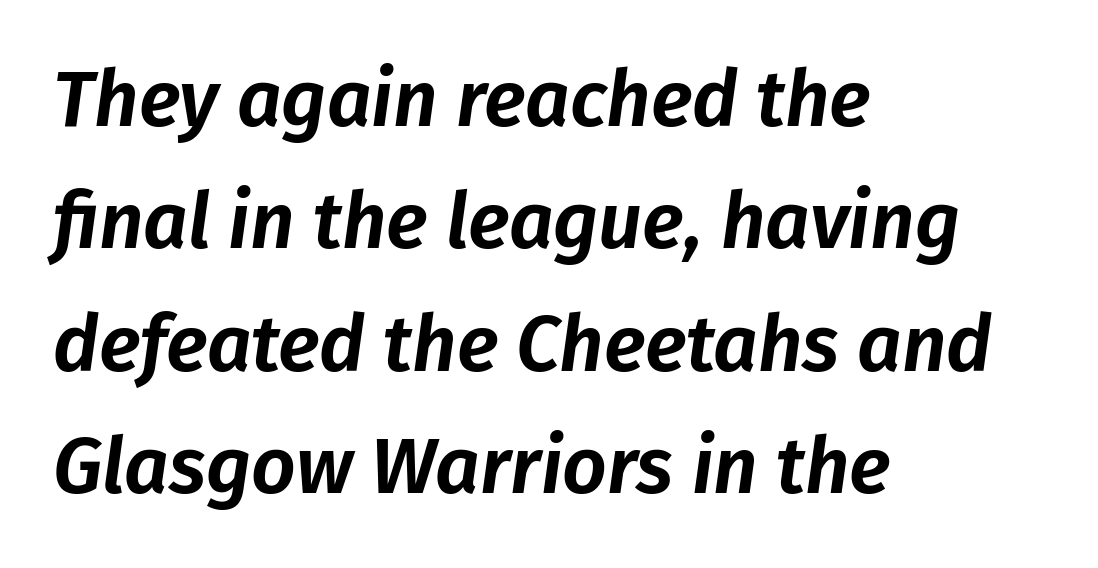
Q: Is the text italic (slanted)? A: Yes, it leans right by about 8 degrees.
Q: Is the text underlined? A: No.
Q: How is the paragraph aligned? A: Left-aligned.
Q: Is the spacing between letters normal or unusually wide? A: Normal.
Q: Is the spacing between lines tight, normal or loose? A: Normal.
Q: Width (condensed, normal, or wide)? A: Normal.
Q: Stroke contrast? A: Low.
Q: x-height? A: Medium.
Q: Monospaced? A: No.
